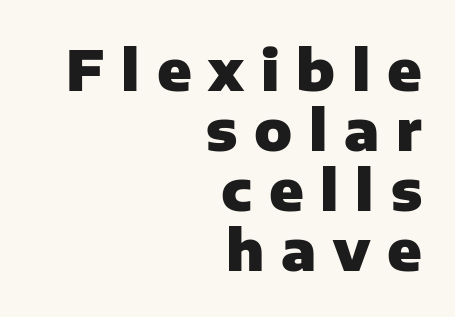
Q: Is the text bold? A: Yes.
Q: Is the text italic (slanted)? A: No, it is upright.
Q: Is the typeface a serif or a sans-serif typeface? A: Sans-serif.
Q: Is the text underlined? A: No.
Q: How is the paragraph aligned? A: Right-aligned.
Q: Is the spacing between letters normal or unusually wide? A: Unusually wide.
Q: Is the spacing between lines tight, normal or loose? A: Tight.
Q: Width (condensed, normal, or wide)? A: Normal.
Q: Stroke contrast? A: Low.
Q: x-height? A: Medium.
Q: Monospaced? A: No.
